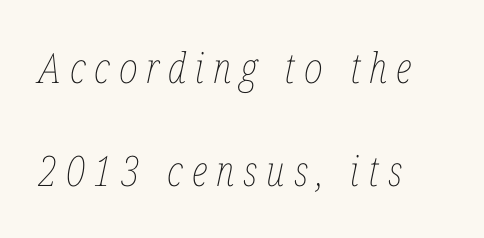
{"italic": "yes", "lean": "right", "slant_degrees": 12, "bold": "no", "weight": "thin", "width": "condensed", "stroke_contrast": "low", "x_height": "medium", "monospaced": "no", "underline": "no", "align": "left", "line_spacing": "loose", "line_spacing_ratio": 2.46, "letter_spacing": "wide", "letter_spacing_em": 0.21, "glyph_px": 42}
